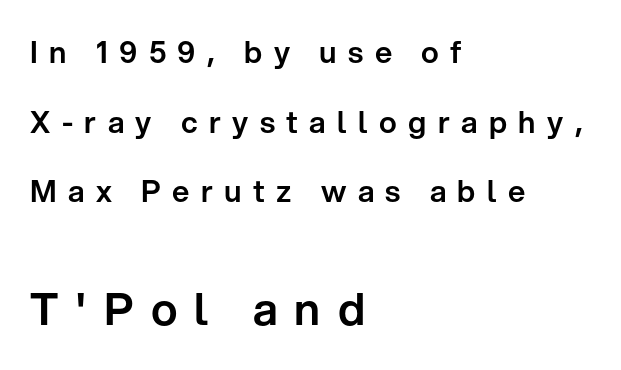
{"serif": "no", "italic": "no", "width": "normal", "stroke_contrast": "low", "x_height": "medium", "monospaced": "no", "underline": "no", "align": "left", "line_spacing": "loose", "line_spacing_ratio": 2.32, "letter_spacing": "wide", "letter_spacing_em": 0.38, "larger_block": "second", "size_ratio": 1.5, "glyph_px": 45}
